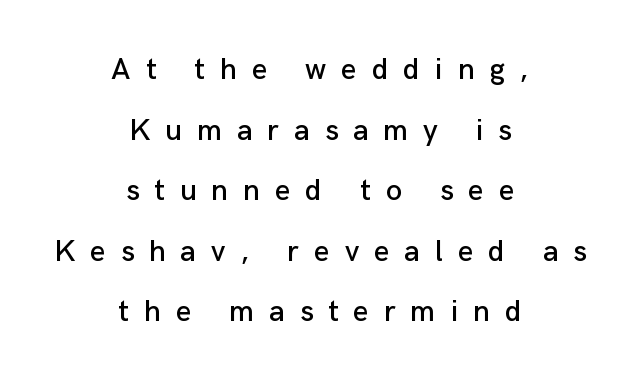
{"serif": "no", "italic": "no", "width": "normal", "stroke_contrast": "low", "x_height": "medium", "monospaced": "no", "underline": "no", "align": "center", "line_spacing": "loose", "line_spacing_ratio": 2.02, "letter_spacing": "wide", "letter_spacing_em": 0.5, "glyph_px": 30}
